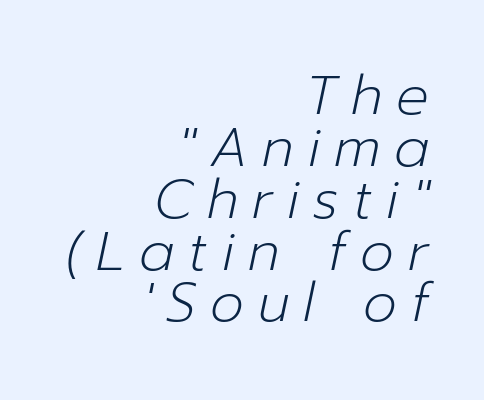
The image shows 54 px light type, italic (leaning right); set right-aligned, tight line spacing (0.96x), unusually wide letter spacing (+0.26 em), not underlined; low stroke contrast and a medium x-height.
